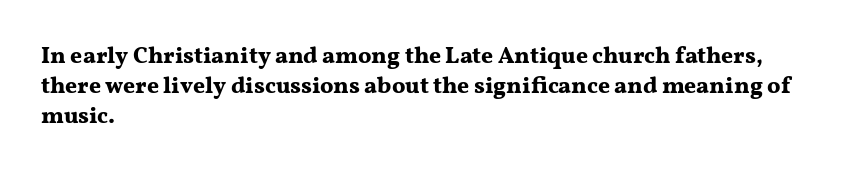
Q: Is the text bold? A: Yes.
Q: Is the text italic (slanted)? A: No, it is upright.
Q: Is the text underlined? A: No.
Q: How is the paragraph aligned? A: Left-aligned.
Q: Is the spacing between letters normal or unusually wide? A: Normal.
Q: Is the spacing between lines tight, normal or loose? A: Normal.
